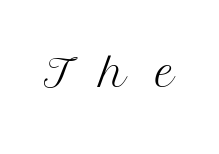
{"serif": "yes", "bold": "no", "weight": "light", "width": "normal", "stroke_contrast": "medium", "x_height": "medium", "monospaced": "no", "underline": "no", "letter_spacing": "wide", "letter_spacing_em": 0.48, "glyph_px": 59}
